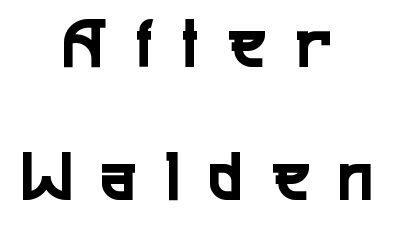
Q: Is the text italic (slanted)? A: No, it is upright.
Q: Is the typeface a serif or a sans-serif typeface? A: Sans-serif.
Q: Is the text underlined? A: No.
Q: How is the paragraph aligned? A: Centered.
Q: Is the spacing between letters normal or unusually wide? A: Unusually wide.
Q: Width (condensed, normal, or wide)? A: Condensed.
Q: x-height? A: Medium.
Q: Monospaced? A: No.
